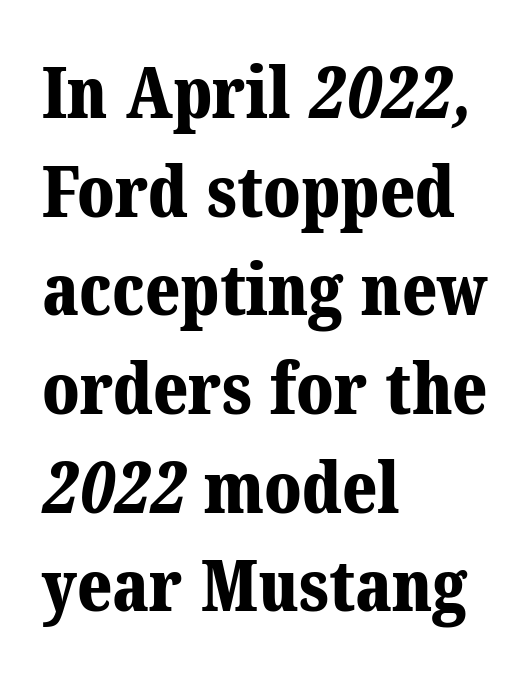
You could call the tracking neutral — neither tight nor loose. The space between consecutive lines is moderate. Spacing verdict: proportional, widths tailored to each character. Casual observation: everything's shoved over to the left. The rendering uses a bold face; every stroke is thick and dark.
